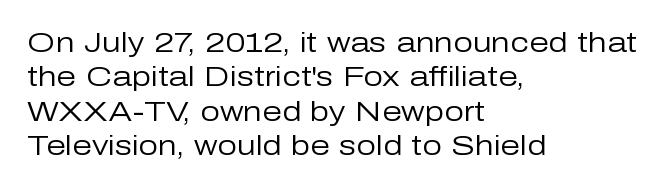
The image shows 28 px regular-weight sans-serif type, upright; set left-aligned, line spacing 1.23x, normal letter spacing, not underlined; low stroke contrast and a medium x-height.
